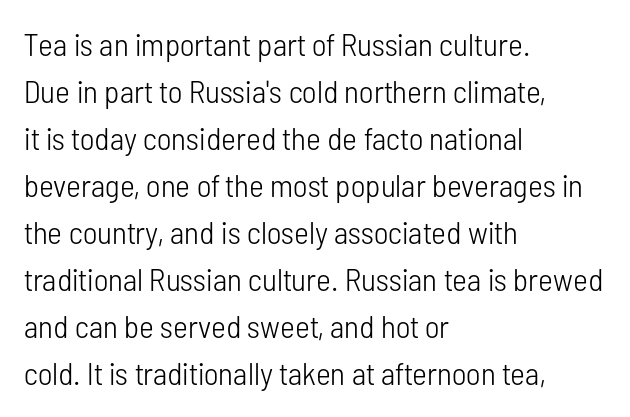
Q: Is the text bold? A: No.
Q: Is the text italic (slanted)? A: No, it is upright.
Q: Is the typeface a serif or a sans-serif typeface? A: Sans-serif.
Q: Is the text underlined? A: No.
Q: How is the paragraph aligned? A: Left-aligned.
Q: Is the spacing between letters normal or unusually wide? A: Normal.
Q: Is the spacing between lines tight, normal or loose? A: Normal.
Q: Width (condensed, normal, or wide)? A: Condensed.
Q: Stroke contrast? A: Low.
Q: x-height? A: Medium.
Q: Monospaced? A: No.
